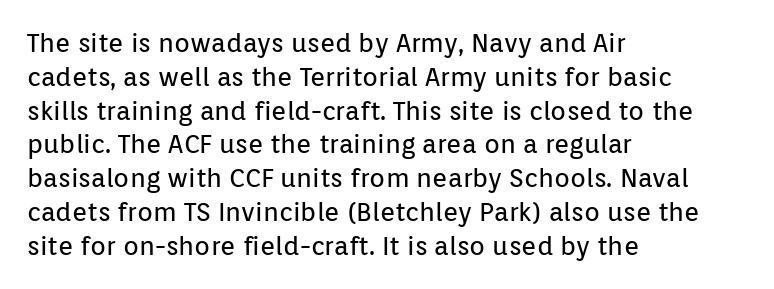
Descenders are the only things crossing below the line. Vertical strokes here are truly vertical. Compared with typical paragraphs, the rows here are spaced about the same. The setting favours the left margin, as ordinary paragraphs usually do.
